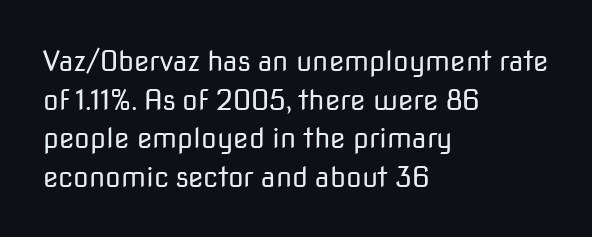
These lines are set flush left with a ragged right edge. Varying glyph widths throughout — classic text-font behaviour. Is this a sans? Yes — the strokes have no serifs. Bare-footed words on every line. Rows of type keep a routine distance in the vertical direction.
